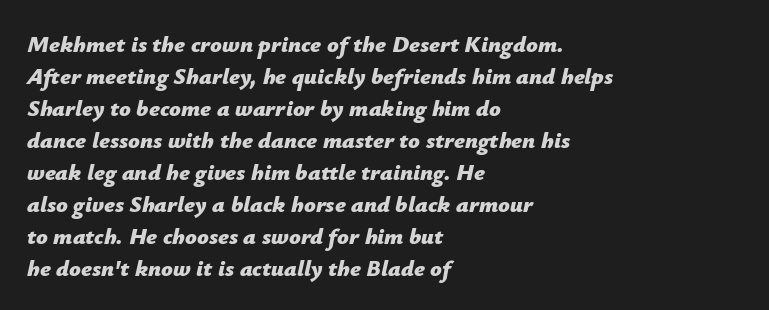
{"italic": "yes", "lean": "right", "slant_degrees": 12, "bold": "yes", "underline": "no", "align": "left", "line_spacing": "normal", "line_spacing_ratio": 1.39, "letter_spacing": "normal", "letter_spacing_em": 0.0, "glyph_px": 23}
